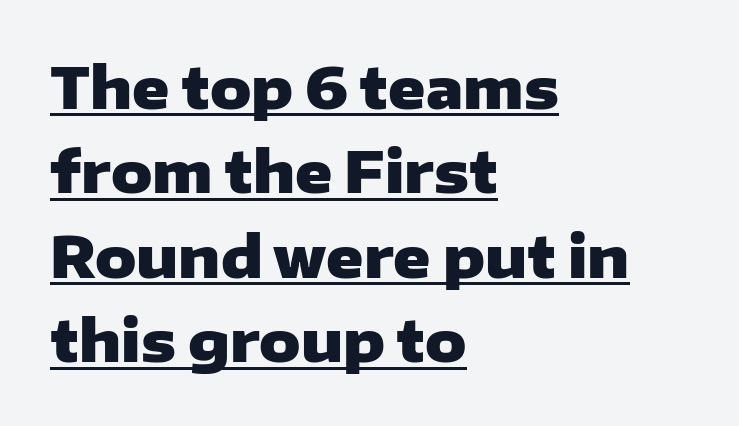
{"serif": "no", "italic": "no", "bold": "yes", "weight": "heavy", "width": "wide", "stroke_contrast": "low", "x_height": "medium", "monospaced": "no", "underline": "yes", "align": "left", "line_spacing": "normal", "line_spacing_ratio": 1.48, "letter_spacing": "normal", "letter_spacing_em": 0.0, "glyph_px": 57}
